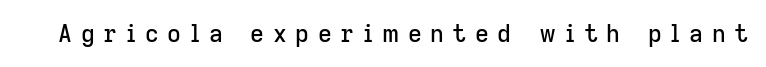
The image shows 24 px text type, upright; set unusually wide letter spacing (+0.36 em), not underlined.
